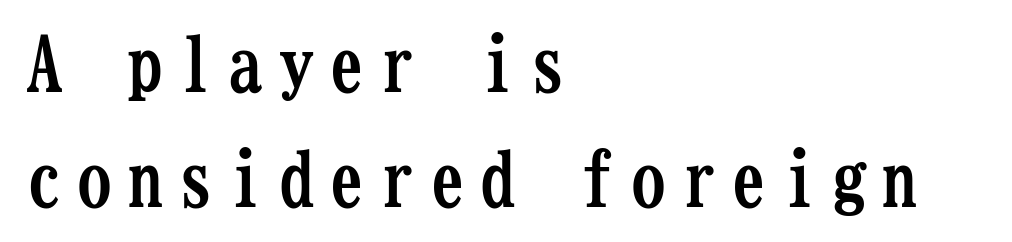
{"serif": "yes", "italic": "no", "bold": "yes", "weight": "semibold", "width": "condensed", "stroke_contrast": "low", "x_height": "medium", "monospaced": "yes", "underline": "no", "align": "left", "line_spacing": "normal", "line_spacing_ratio": 1.55, "glyph_px": 74}
